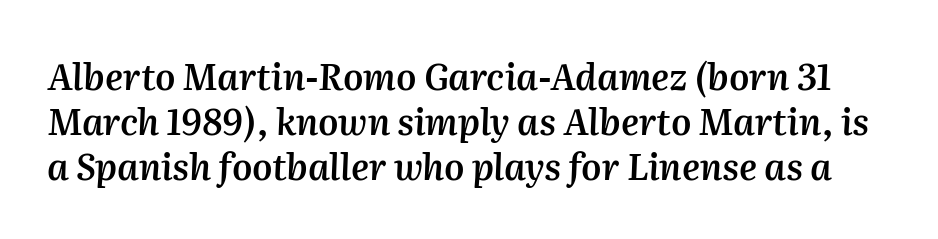
Rule under the text: the space is simply empty. Is there much room between lines? A standard amount, neither cramped nor airy. Here the designer chose a conventional face with non-uniform glyph widths. In terms of letterspacing, this is plain default setting. Quick note: italic. Bold? Not quite — semibold, heavier than regular but stopping short.
